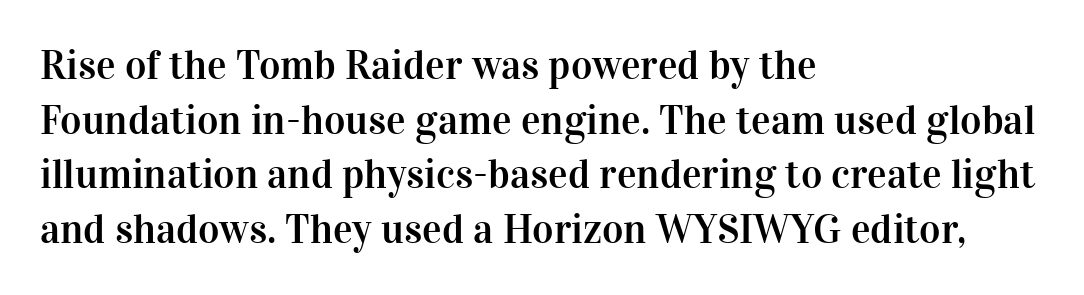
The image shows 41 px serif type, upright; set left-aligned, normal line spacing (1.33x), normal letter spacing, not underlined; high stroke contrast and a medium x-height.
